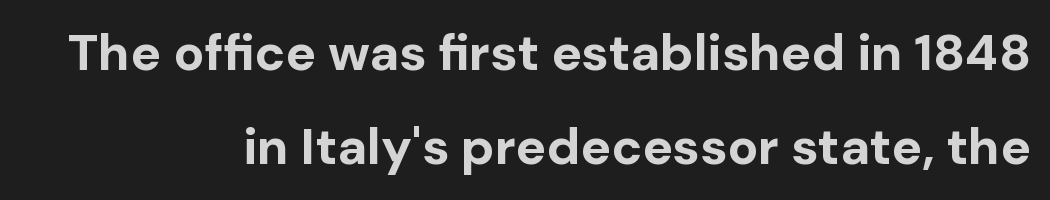
The image shows 51 px bold sans-serif type, upright; set right-aligned, line spacing 1.85x, normal letter spacing, not underlined; low stroke contrast and a medium x-height.
